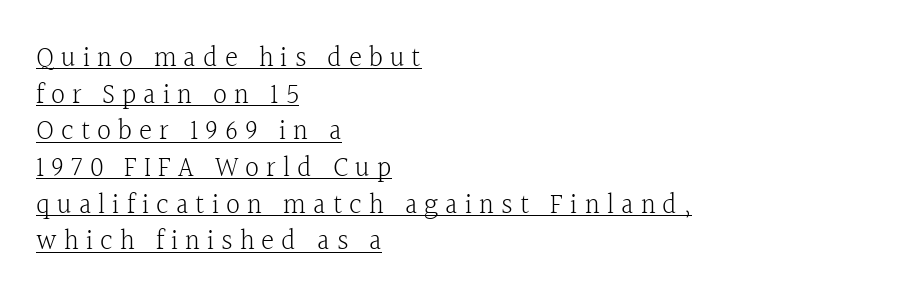
The image shows 28 px light serif type, upright; set left-aligned, normal line spacing (1.31x), unusually wide letter spacing (+0.25 em), underlined; a medium x-height.
